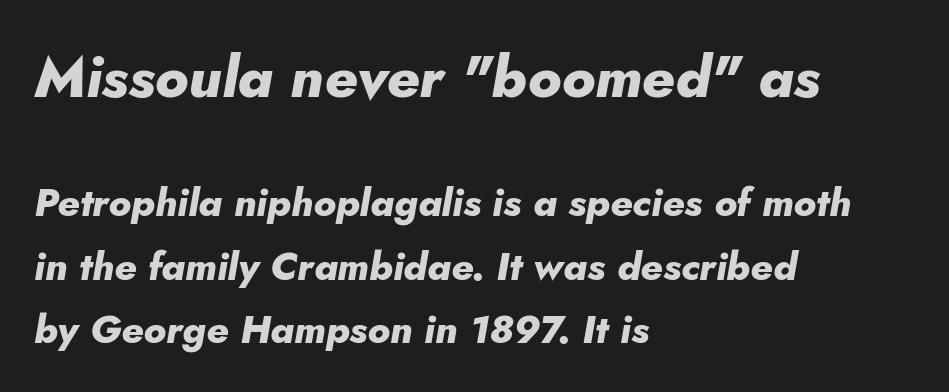
{"italic": "yes", "lean": "right", "slant_degrees": 10, "bold": "yes", "weight": "heavy", "width": "normal", "stroke_contrast": "low", "x_height": "small", "monospaced": "no", "underline": "no", "align": "left", "line_spacing": "normal", "line_spacing_ratio": 1.62, "letter_spacing": "normal", "letter_spacing_em": 0.0, "larger_block": "first", "size_ratio": 1.49, "glyph_px": 58}
